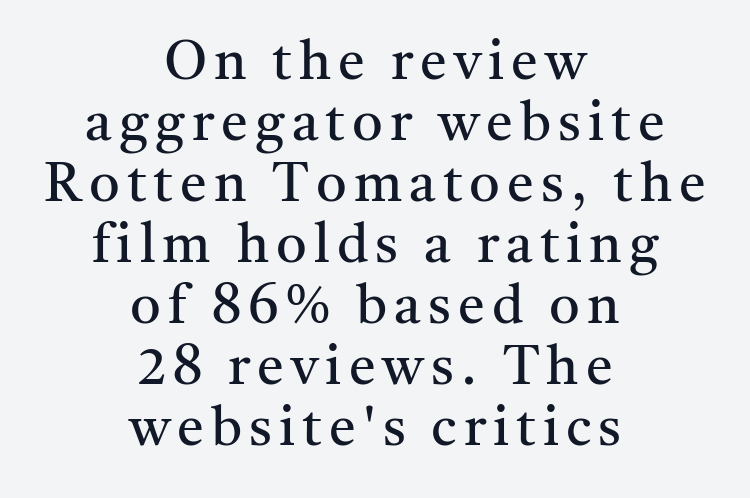
This rendering employs a face with finishing strokes, i.e., a serif. The block of text is dense from top to bottom, with scant space between rows. This rendering features lettering with no underline. Do the characters align in a grid? No, the font is proportional.
